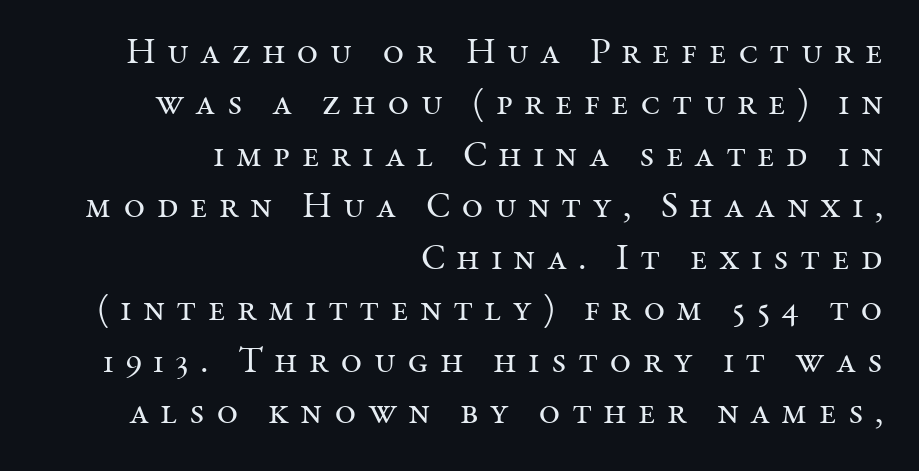
{"serif": "yes", "italic": "no", "bold": "no", "weight": "regular", "width": "normal", "stroke_contrast": "medium", "x_height": "medium", "monospaced": "no", "underline": "no", "align": "right", "line_spacing": "normal", "line_spacing_ratio": 1.39, "letter_spacing": "wide", "letter_spacing_em": 0.3, "glyph_px": 37}
